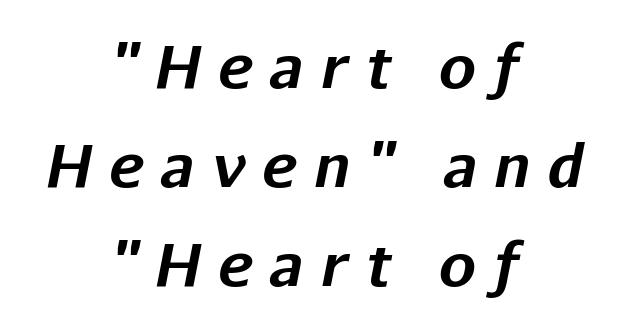
{"italic": "yes", "lean": "right", "slant_degrees": 11, "bold": "yes", "weight": "bold", "width": "normal", "stroke_contrast": "low", "x_height": "medium", "monospaced": "no", "underline": "no", "align": "center", "line_spacing": "normal", "line_spacing_ratio": 1.68, "letter_spacing": "wide", "letter_spacing_em": 0.29, "glyph_px": 59}
